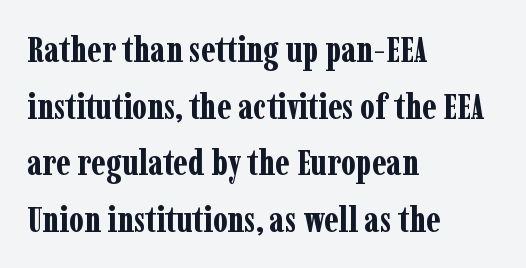
{"serif": "yes", "italic": "no", "bold": "yes", "weight": "bold", "width": "condensed", "stroke_contrast": "low", "x_height": "medium", "monospaced": "no", "underline": "no", "align": "left", "line_spacing": "normal", "line_spacing_ratio": 1.57, "letter_spacing": "normal", "letter_spacing_em": 0.0, "glyph_px": 36}
